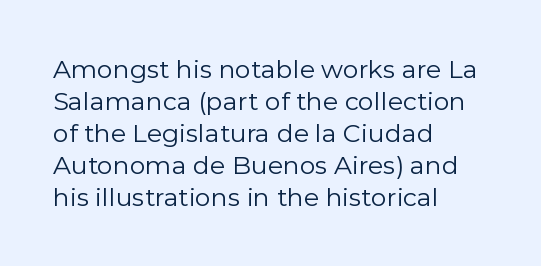
The image shows 25 px text type, upright; set left-aligned, normal line spacing (1.28x), normal letter spacing, not underlined.
